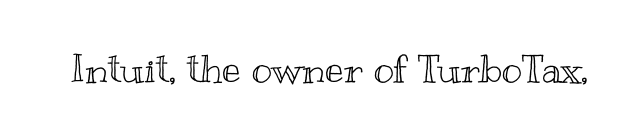
Q: Is the text italic (slanted)? A: No, it is upright.
Q: Is the text underlined? A: No.
Q: Is the spacing between letters normal or unusually wide? A: Normal.
Q: Width (condensed, normal, or wide)? A: Wide.
Q: x-height? A: Small.
Q: Monospaced? A: No.
